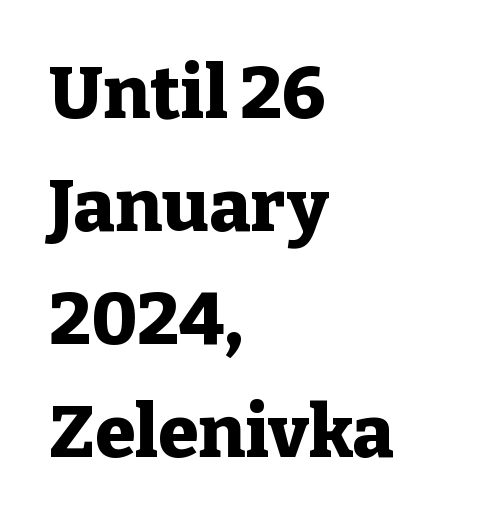
Type without underlining. Does the lettering tilt? It doesn't — this is upright. Honestly, the letter spacing is just normal — you wouldn't notice it. Short and long lines alike share a common starting point at left.
